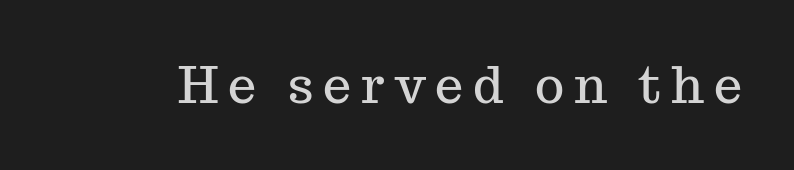
{"serif": "yes", "italic": "no", "width": "normal", "stroke_contrast": "medium", "x_height": "medium", "monospaced": "no", "underline": "no", "letter_spacing": "wide", "letter_spacing_em": 0.2, "glyph_px": 50}
